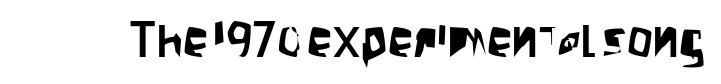
Default kerning and tracking; the words read as compact shapes. Regarding serifs, this sample does without them. Proportional: the letters do not fall into vertical columns. The baseline area is clear. Italic? Not at all — the glyphs are vertical.
